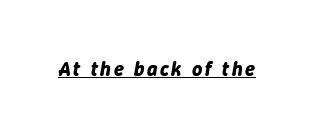
The image shows 20 px bold type, italic (leaning right); set underlined.
